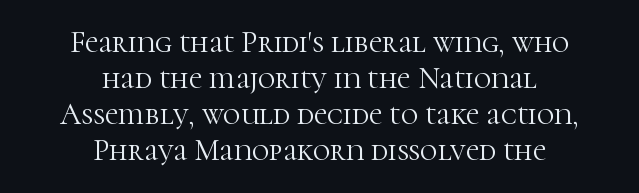
Q: Is the text bold? A: No.
Q: Is the text italic (slanted)? A: No, it is upright.
Q: Is the typeface a serif or a sans-serif typeface? A: Serif.
Q: Is the text underlined? A: No.
Q: How is the paragraph aligned? A: Centered.
Q: Is the spacing between letters normal or unusually wide? A: Normal.
Q: Width (condensed, normal, or wide)? A: Normal.
Q: Stroke contrast? A: High.
Q: x-height? A: Medium.
Q: Monospaced? A: No.
